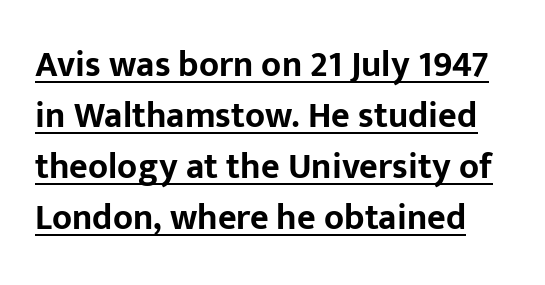
{"serif": "no", "italic": "no", "bold": "yes", "weight": "bold", "width": "normal", "stroke_contrast": "low", "x_height": "medium", "monospaced": "no", "underline": "yes", "line_spacing": "normal", "line_spacing_ratio": 1.42, "letter_spacing": "normal", "letter_spacing_em": 0.0, "glyph_px": 36}
